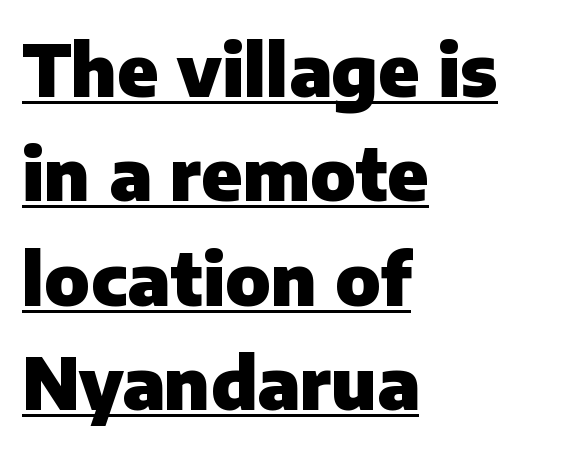
{"serif": "no", "italic": "no", "bold": "yes", "weight": "heavy", "width": "normal", "stroke_contrast": "low", "x_height": "medium", "monospaced": "no", "underline": "yes", "align": "left", "line_spacing": "normal", "line_spacing_ratio": 1.45, "letter_spacing": "normal", "letter_spacing_em": 0.0, "glyph_px": 72}
